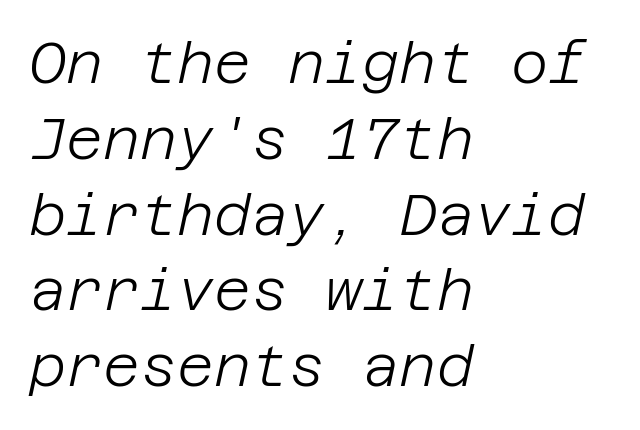
This sample uses an oblique cut, with every glyph tilted off the vertical. Quick note: underline off. Weight: not bold — regular or lighter. How would I describe the line gaps? Plain and ordinary. Each word holds together tightly as a unit, with standard inter-letter gaps. Casual observation: everything's shoved over to the left.
